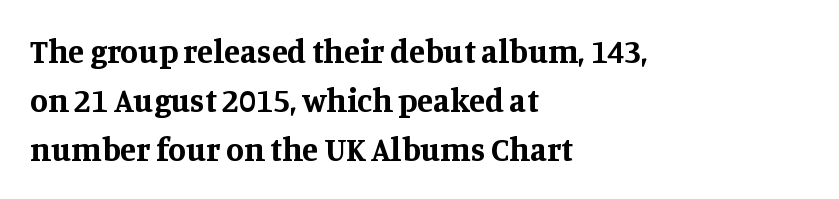
Q: Is the text bold? A: Yes.
Q: Is the text italic (slanted)? A: No, it is upright.
Q: Is the typeface a serif or a sans-serif typeface? A: Serif.
Q: Is the text underlined? A: No.
Q: How is the paragraph aligned? A: Left-aligned.
Q: Is the spacing between letters normal or unusually wide? A: Normal.
Q: Is the spacing between lines tight, normal or loose? A: Normal.
Q: Width (condensed, normal, or wide)? A: Normal.
Q: Stroke contrast? A: Medium.
Q: x-height? A: Large.
Q: Monospaced? A: No.
